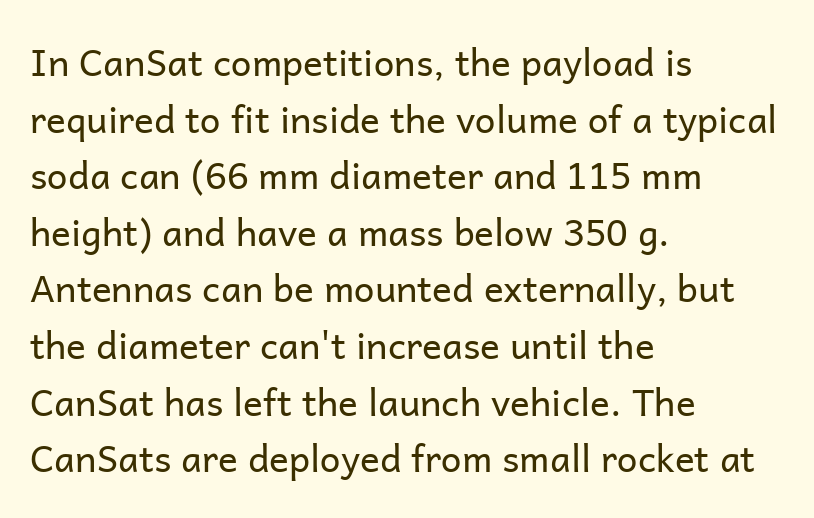
{"serif": "no", "italic": "no", "bold": "no", "weight": "regular", "width": "normal", "stroke_contrast": "low", "x_height": "medium", "monospaced": "no", "underline": "no", "align": "left", "line_spacing": "normal", "line_spacing_ratio": 1.53, "letter_spacing": "normal", "letter_spacing_em": 0.0, "glyph_px": 37}
